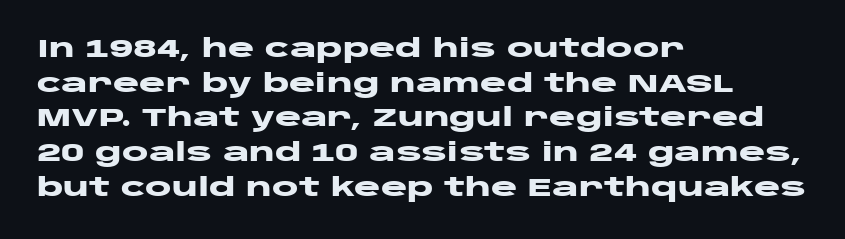
The image shows 25 px bold type, upright; set left-aligned, normal line spacing (1.39x), normal letter spacing, not underlined.
